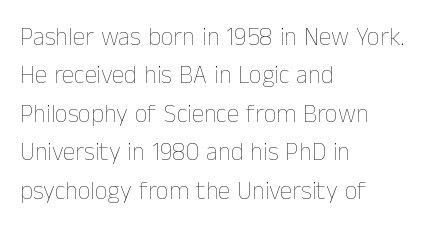
{"italic": "no", "bold": "no", "underline": "no", "align": "left", "line_spacing": "normal", "line_spacing_ratio": 1.54, "letter_spacing": "normal", "letter_spacing_em": 0.0, "glyph_px": 25}
